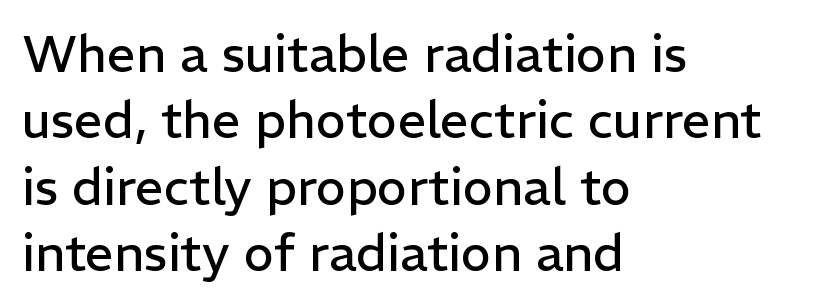
The image shows 51 px regular-weight sans-serif type, upright; set left-aligned, normal line spacing (1.3x), normal letter spacing, not underlined; low stroke contrast and a medium x-height.
